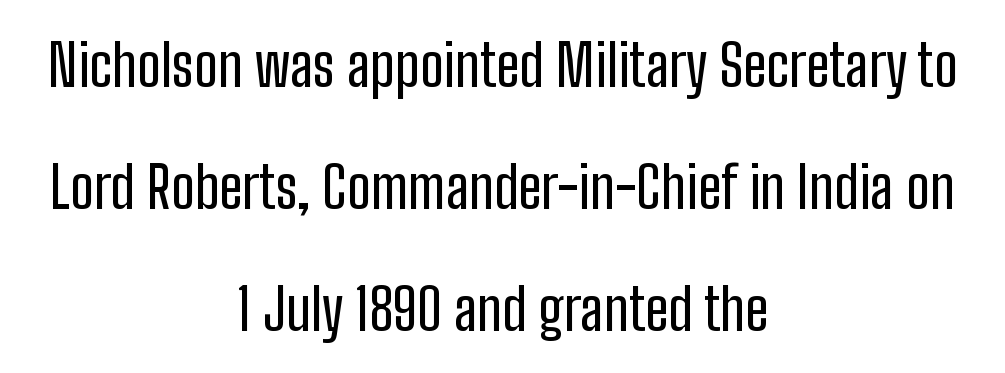
{"serif": "no", "italic": "no", "width": "condensed", "stroke_contrast": "low", "x_height": "medium", "monospaced": "no", "underline": "no", "align": "center", "line_spacing": "loose", "line_spacing_ratio": 2.1, "letter_spacing": "normal", "letter_spacing_em": 0.0, "glyph_px": 58}
